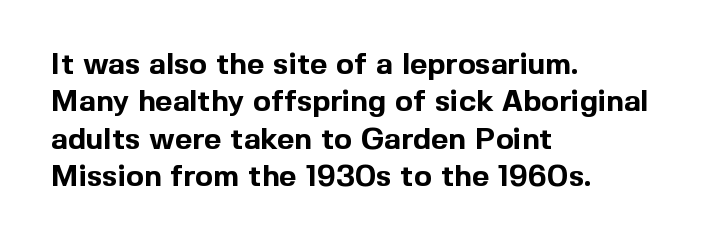
Leading matches the norm, producing a regular column. Is this a sans? Yes — the strokes have no serifs. Tracking here is standard; glyphs follow each other at the usual distance. Notice how thick the strokes are: this is what a full bold looks like. Underlining? Definitely not there.
